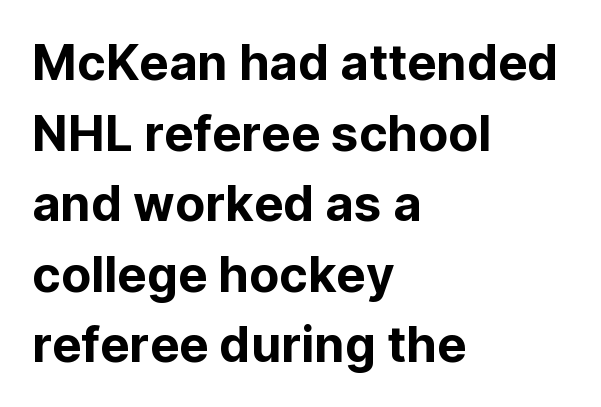
The image shows 49 px sans-serif type, upright; set left-aligned, normal line spacing (1.44x), normal letter spacing, not underlined; low stroke contrast and a medium x-height.
